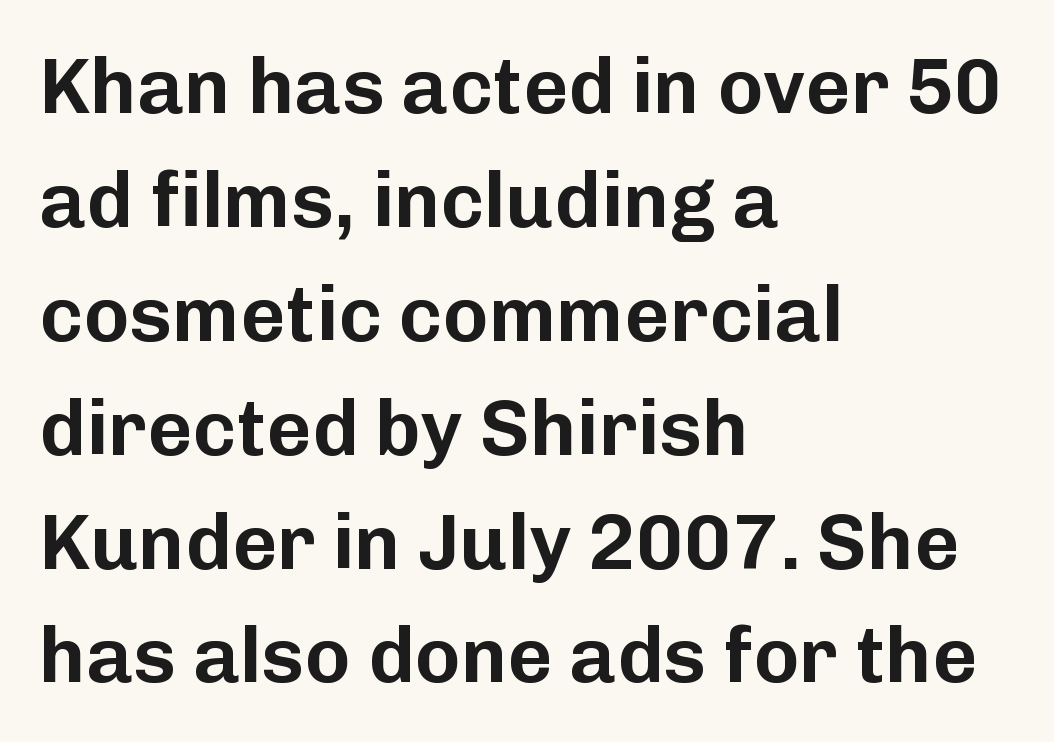
Q: Is the text italic (slanted)? A: No, it is upright.
Q: Is the typeface a serif or a sans-serif typeface? A: Sans-serif.
Q: Is the text underlined? A: No.
Q: How is the paragraph aligned? A: Left-aligned.
Q: Is the spacing between letters normal or unusually wide? A: Normal.
Q: Is the spacing between lines tight, normal or loose? A: Normal.
Q: Width (condensed, normal, or wide)? A: Normal.
Q: Stroke contrast? A: Low.
Q: x-height? A: Medium.
Q: Monospaced? A: No.
